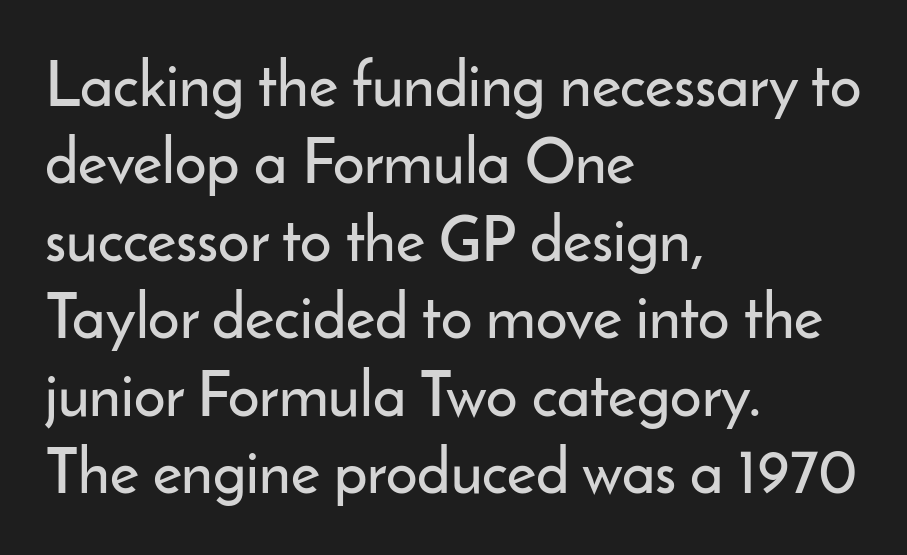
The image shows 62 px sans-serif type, upright; set left-aligned, normal line spacing (1.25x), normal letter spacing, not underlined; low stroke contrast and a small x-height.
